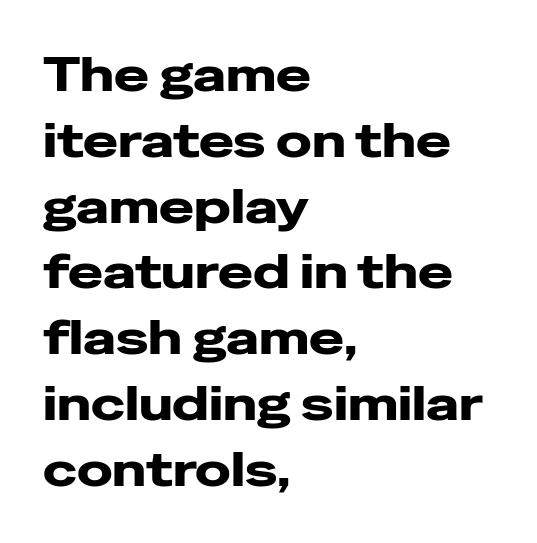
Q: Is the text italic (slanted)? A: No, it is upright.
Q: Is the typeface a serif or a sans-serif typeface? A: Sans-serif.
Q: Is the text underlined? A: No.
Q: How is the paragraph aligned? A: Left-aligned.
Q: Is the spacing between letters normal or unusually wide? A: Normal.
Q: Is the spacing between lines tight, normal or loose? A: Normal.
Q: Width (condensed, normal, or wide)? A: Wide.
Q: Stroke contrast? A: Low.
Q: x-height? A: Medium.
Q: Monospaced? A: No.
